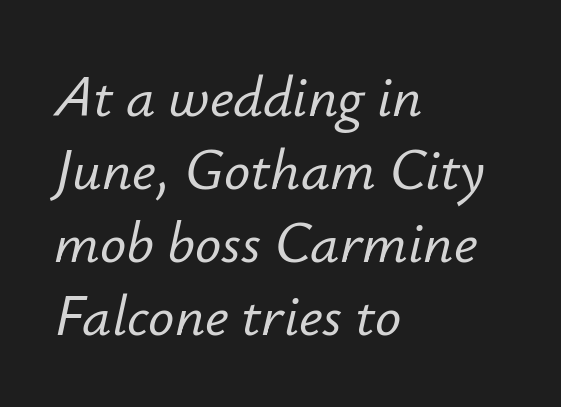
{"italic": "yes", "lean": "right", "slant_degrees": 12, "width": "normal", "stroke_contrast": "low", "x_height": "small", "monospaced": "no", "underline": "no", "align": "left", "line_spacing": "normal", "line_spacing_ratio": 1.26, "letter_spacing": "normal", "letter_spacing_em": 0.0, "glyph_px": 58}
